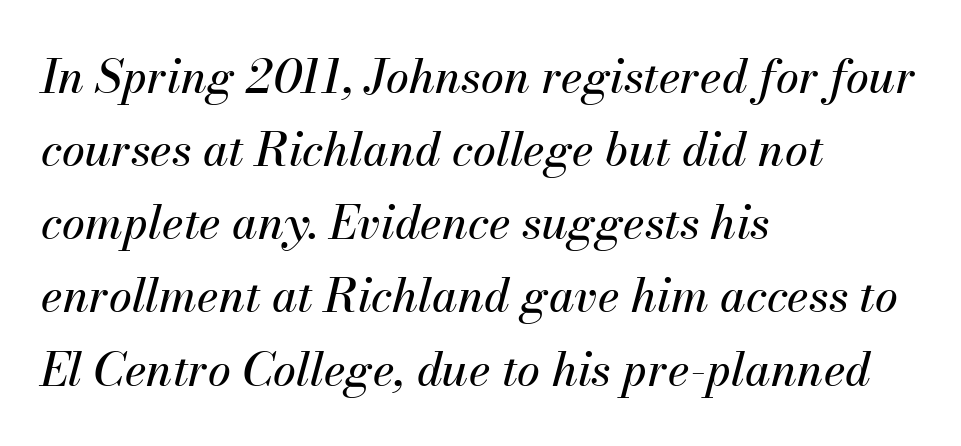
{"italic": "yes", "lean": "right", "slant_degrees": 13, "width": "normal", "stroke_contrast": "medium", "x_height": "small", "monospaced": "no", "underline": "no", "align": "left", "line_spacing": "normal", "line_spacing_ratio": 1.59, "letter_spacing": "normal", "letter_spacing_em": 0.0, "glyph_px": 46}
